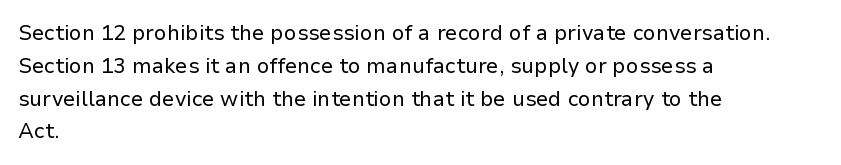
Q: Is the text bold? A: No.
Q: Is the text italic (slanted)? A: No, it is upright.
Q: Is the text underlined? A: No.
Q: How is the paragraph aligned? A: Left-aligned.
Q: Is the spacing between letters normal or unusually wide? A: Normal.
Q: Is the spacing between lines tight, normal or loose? A: Normal.
